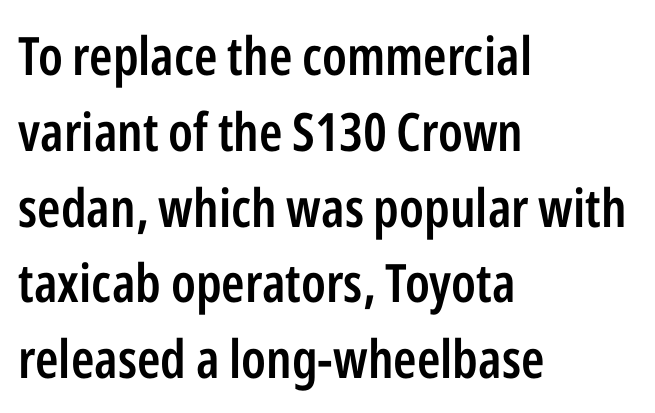
The image shows 53 px semibold, condensed sans-serif type, upright; set left-aligned, normal line spacing (1.43x), normal letter spacing, not underlined; low stroke contrast and a medium x-height.
